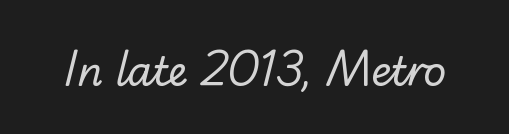
Q: Is the text bold? A: No.
Q: Is the typeface a serif or a sans-serif typeface? A: Sans-serif.
Q: Is the text underlined? A: No.
Q: Is the spacing between letters normal or unusually wide? A: Normal.
Q: Width (condensed, normal, or wide)? A: Normal.
Q: Stroke contrast? A: Low.
Q: x-height? A: Small.
Q: Monospaced? A: No.
